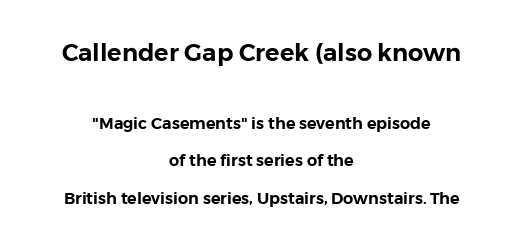
The image shows 24 px text type, upright; set centered, loose line spacing (2.35x), normal letter spacing, not underlined; the first (top) block is 1.5x larger.
